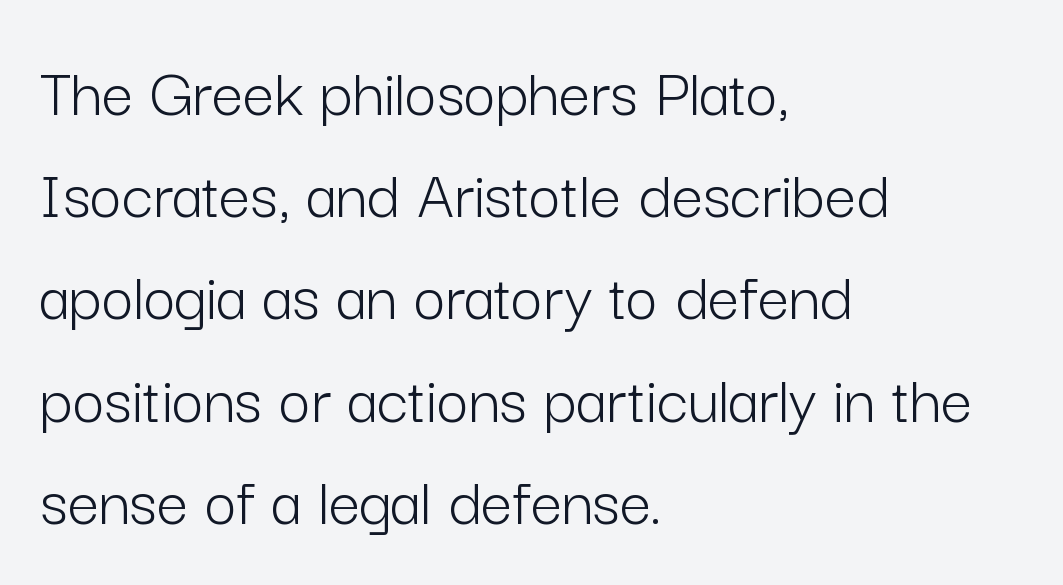
The image shows 70 px light sans-serif type, upright; set left-aligned, normal line spacing (1.46x), normal letter spacing, not underlined; low stroke contrast and a medium x-height.
